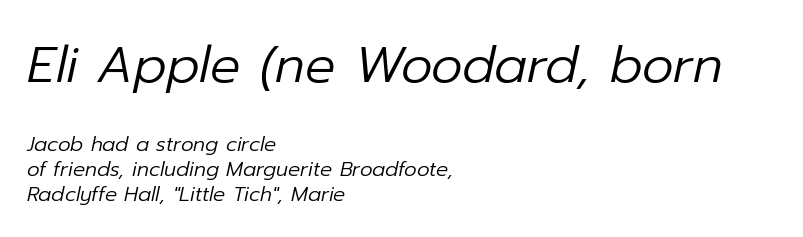
The image shows 50 px regular-weight type, italic (leaning right); set left-aligned, line spacing 1.24x, normal letter spacing, not underlined; the first (top) block is 2.5x larger; low stroke contrast and a medium x-height.
